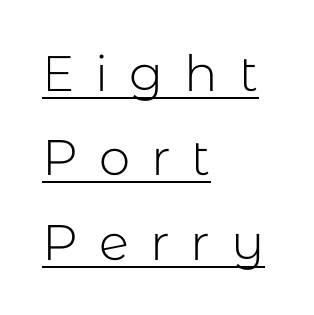
{"serif": "no", "italic": "no", "bold": "no", "weight": "light", "width": "normal", "stroke_contrast": "low", "x_height": "medium", "monospaced": "no", "underline": "yes", "align": "left", "line_spacing": "normal", "line_spacing_ratio": 1.69, "letter_spacing": "wide", "letter_spacing_em": 0.42, "glyph_px": 50}
